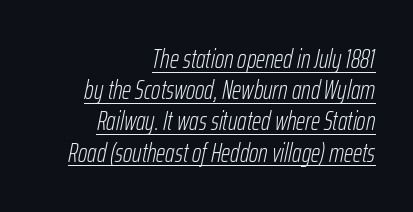
The image shows 26 px text type, italic (leaning right); set right-aligned, line spacing 1.2x, normal letter spacing, underlined.
